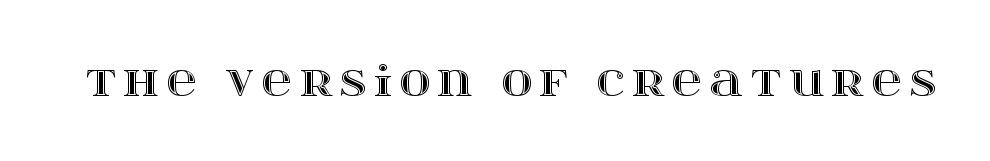
Q: Is the text italic (slanted)? A: No, it is upright.
Q: Is the text underlined? A: No.
Q: Width (condensed, normal, or wide)? A: Wide.
Q: x-height? A: Large.
Q: Monospaced? A: No.
